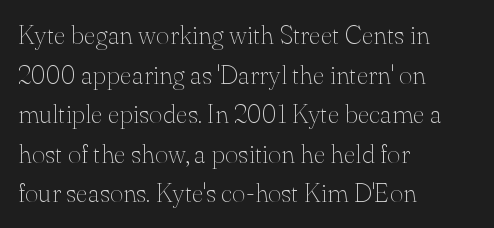
{"italic": "no", "bold": "no", "underline": "no", "align": "left", "line_spacing": "normal", "line_spacing_ratio": 1.52, "letter_spacing": "normal", "letter_spacing_em": 0.0, "glyph_px": 26}
